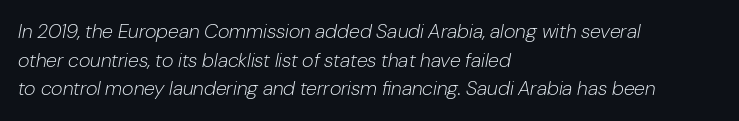
Q: Is the text bold? A: No.
Q: Is the text italic (slanted)? A: Yes, it leans right by about 10 degrees.
Q: Is the text underlined? A: No.
Q: How is the paragraph aligned? A: Left-aligned.
Q: Is the spacing between letters normal or unusually wide? A: Normal.
Q: Is the spacing between lines tight, normal or loose? A: Normal.
